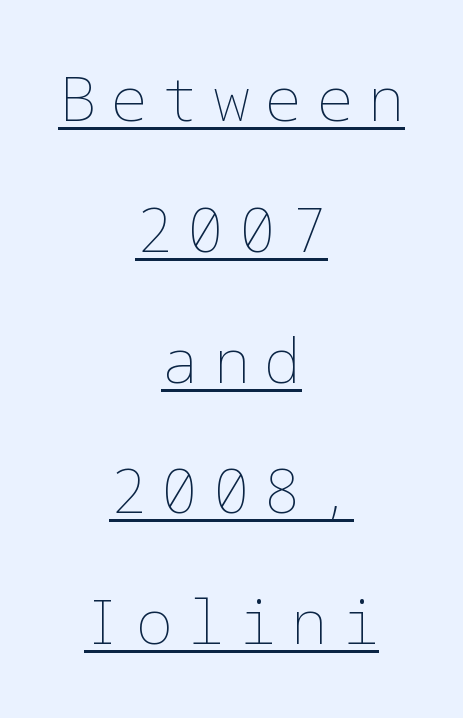
{"italic": "no", "bold": "no", "weight": "thin", "width": "normal", "stroke_contrast": "low", "x_height": "medium", "underline": "yes", "align": "center", "line_spacing": "loose", "line_spacing_ratio": 2.11, "letter_spacing": "wide", "letter_spacing_em": 0.23, "glyph_px": 62}
